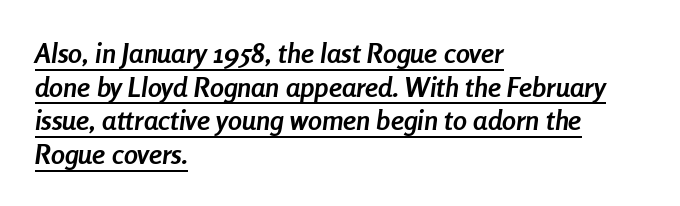
{"italic": "yes", "lean": "right", "slant_degrees": 8, "bold": "yes", "weight": "semibold", "width": "condensed", "stroke_contrast": "low", "x_height": "medium", "monospaced": "no", "underline": "yes", "align": "left", "line_spacing_ratio": 1.2, "letter_spacing": "normal", "letter_spacing_em": 0.0, "glyph_px": 28}
